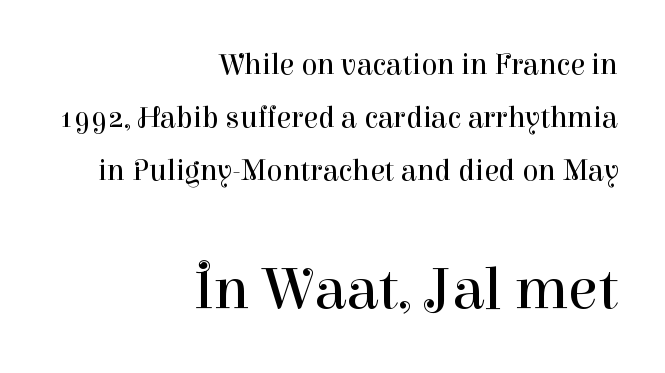
{"serif": "yes", "italic": "no", "bold": "no", "weight": "regular", "width": "normal", "stroke_contrast": "high", "x_height": "medium", "monospaced": "no", "underline": "no", "align": "right", "line_spacing_ratio": 1.76, "letter_spacing": "normal", "letter_spacing_em": 0.0, "larger_block": "second", "size_ratio": 2.03, "glyph_px": 61}
